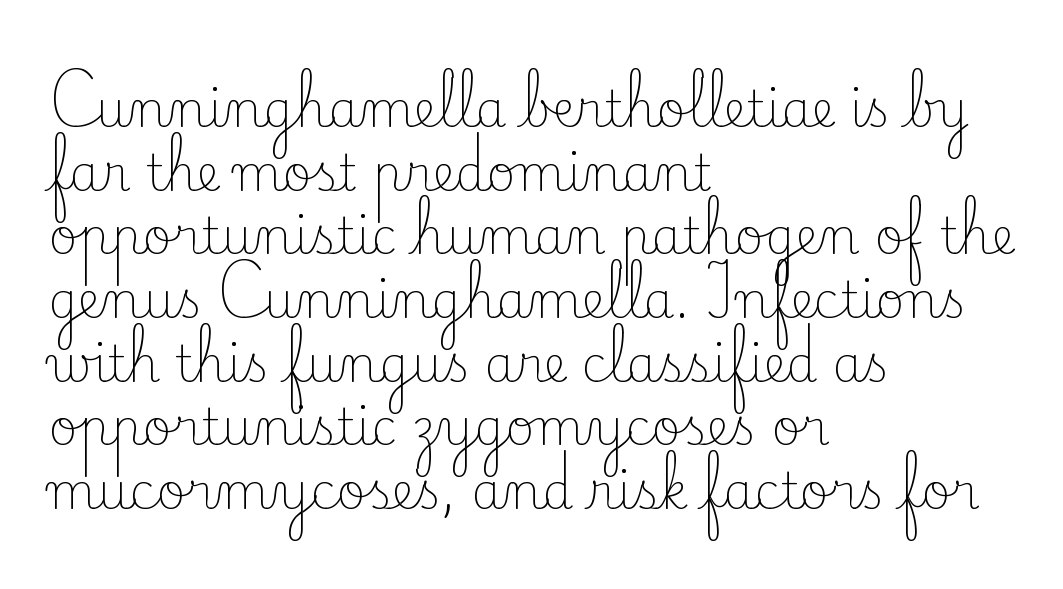
{"serif": "yes", "italic": "no", "bold": "no", "weight": "light", "width": "normal", "stroke_contrast": "low", "x_height": "small", "monospaced": "no", "underline": "no", "align": "left", "line_spacing": "normal", "line_spacing_ratio": 1.3, "letter_spacing": "normal", "letter_spacing_em": 0.0, "glyph_px": 49}
